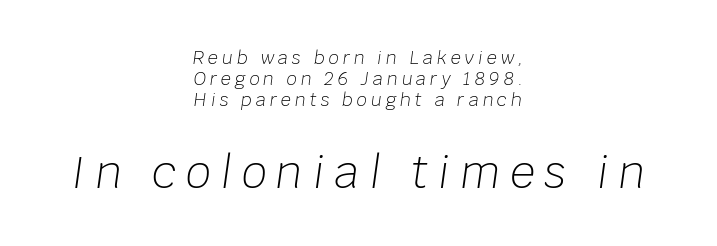
Q: Is the text bold? A: No.
Q: Is the text italic (slanted)? A: Yes, it leans right by about 8 degrees.
Q: Is the text underlined? A: No.
Q: How is the paragraph aligned? A: Centered.
Q: Is the spacing between letters normal or unusually wide? A: Unusually wide.
Q: Which block of text is set in a larger size, the first (top) or the second (bottom)? A: The second (bottom) one.
Q: Width (condensed, normal, or wide)? A: Normal.
Q: Stroke contrast? A: Low.
Q: x-height? A: Large.
Q: Monospaced? A: No.
